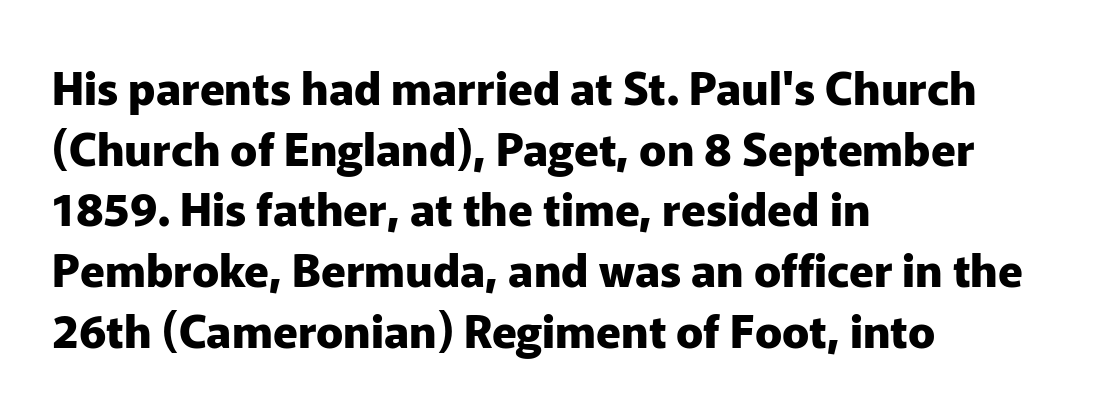
Q: Is the text bold? A: Yes.
Q: Is the text italic (slanted)? A: No, it is upright.
Q: Is the typeface a serif or a sans-serif typeface? A: Sans-serif.
Q: Is the text underlined? A: No.
Q: How is the paragraph aligned? A: Left-aligned.
Q: Is the spacing between letters normal or unusually wide? A: Normal.
Q: Is the spacing between lines tight, normal or loose? A: Normal.
Q: Width (condensed, normal, or wide)? A: Normal.
Q: Stroke contrast? A: Low.
Q: x-height? A: Medium.
Q: Monospaced? A: No.
